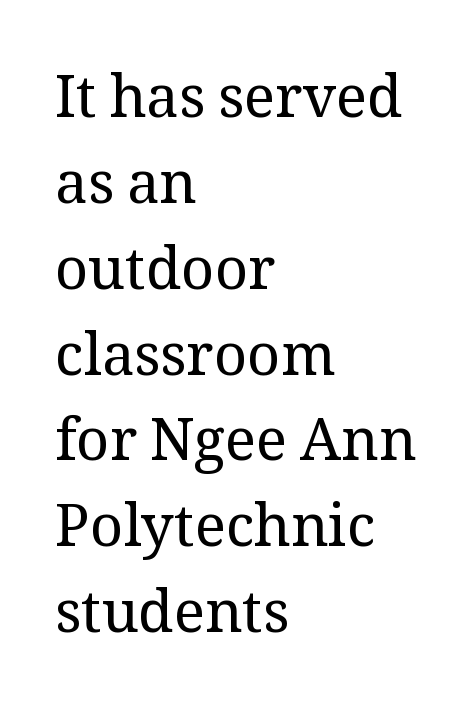
The image shows 58 px regular-weight serif type, upright; set left-aligned, normal line spacing (1.48x), normal letter spacing, not underlined; medium stroke contrast and a medium x-height.
